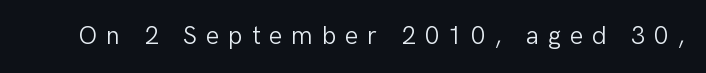
{"italic": "no", "bold": "no", "underline": "no", "letter_spacing": "wide", "letter_spacing_em": 0.36, "glyph_px": 25}
